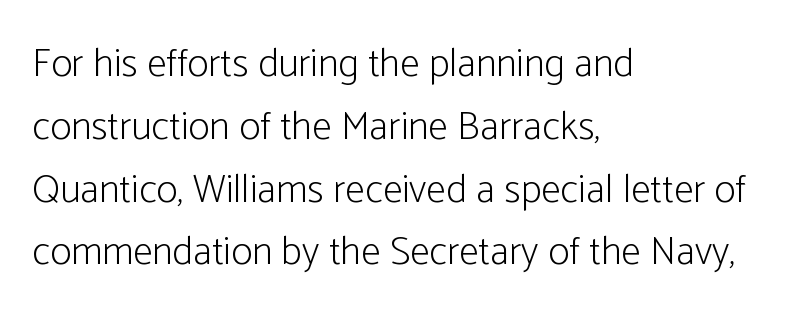
The image shows 40 px light, condensed sans-serif type, upright; set left-aligned, normal line spacing (1.57x), normal letter spacing, not underlined; low stroke contrast and a medium x-height.
